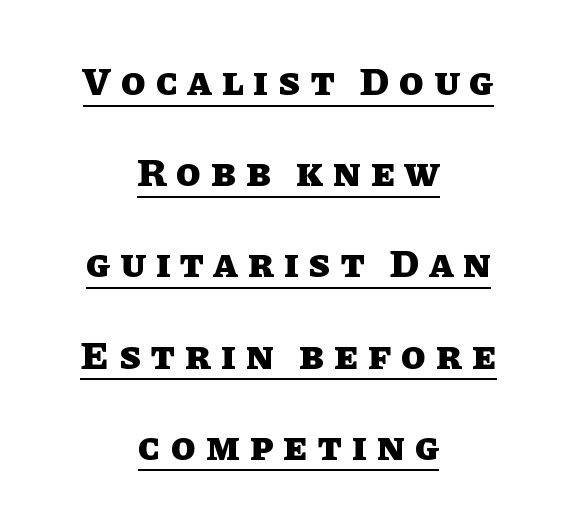
Glance below the letters and you will spot a drawn line. The typography opts for an upright posture over an oblique one. Weight: bold. Line spacing here is loose. This sample is center-justified, so both line endings float freely.
